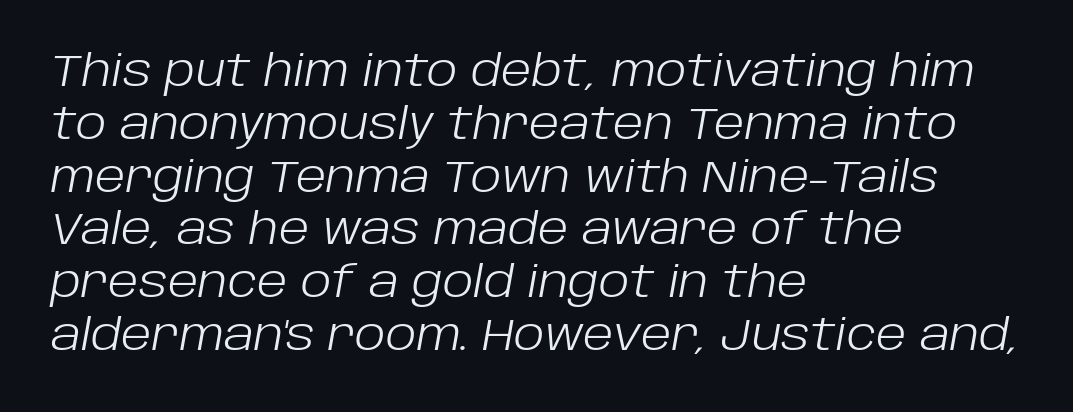
{"italic": "yes", "lean": "right", "slant_degrees": 10, "bold": "no", "weight": "light", "width": "normal", "stroke_contrast": "low", "x_height": "large", "monospaced": "no", "underline": "no", "align": "left", "line_spacing_ratio": 1.2, "letter_spacing": "normal", "letter_spacing_em": 0.0, "glyph_px": 44}
